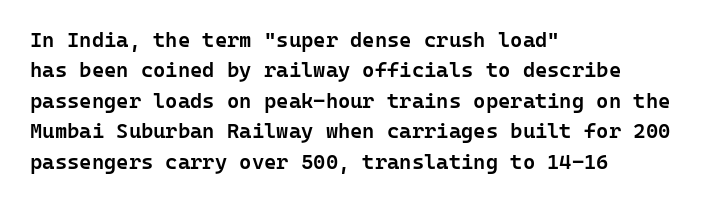
Q: Is the text bold? A: Semi-bold.
Q: Is the text italic (slanted)? A: No, it is upright.
Q: Is the text underlined? A: No.
Q: How is the paragraph aligned? A: Left-aligned.
Q: Is the spacing between letters normal or unusually wide? A: Normal.
Q: Is the spacing between lines tight, normal or loose? A: Normal.
